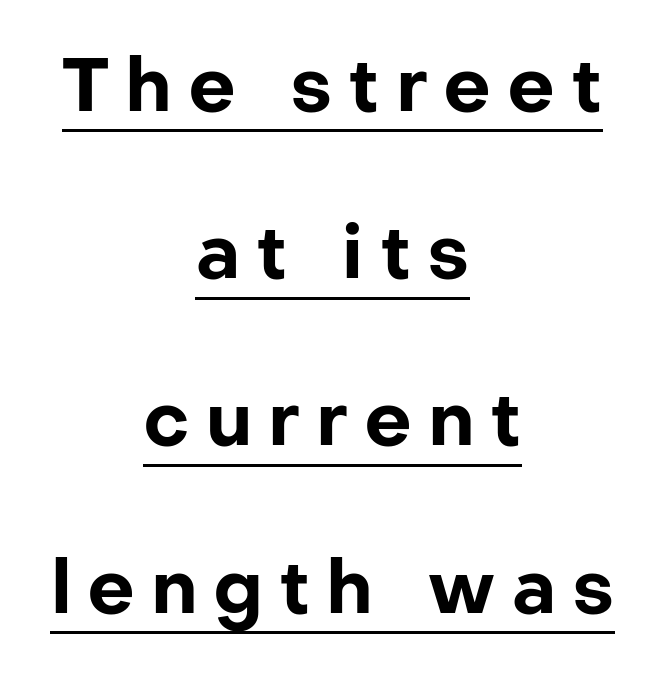
The rag falls on both sides of this text block equally. Each letter keeps its own natural width here, so spacing adapts to shape. In terms of letterspacing, this is a distinctly airy, spread setting. Descenders here cross a horizontal rule under the line.
